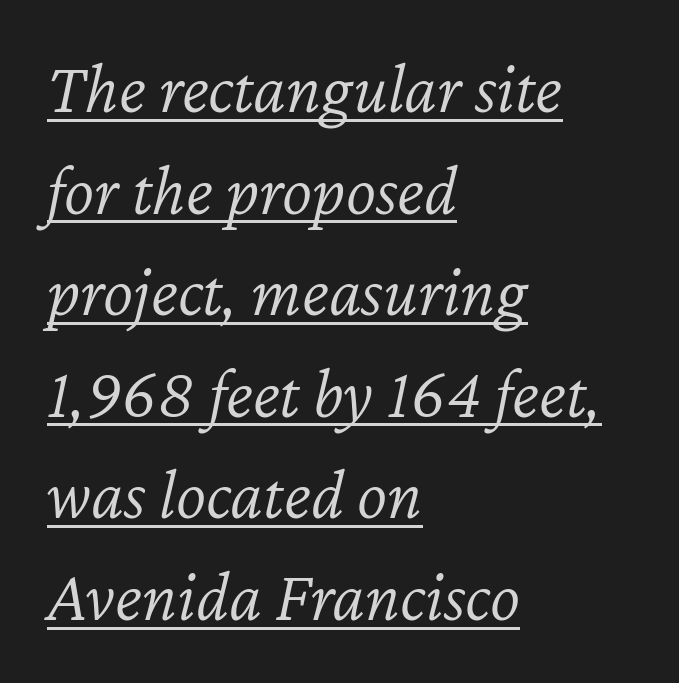
The image shows 72 px light type, italic (leaning right); set left-aligned, normal line spacing (1.41x), normal letter spacing, underlined; low stroke contrast and a medium x-height.
